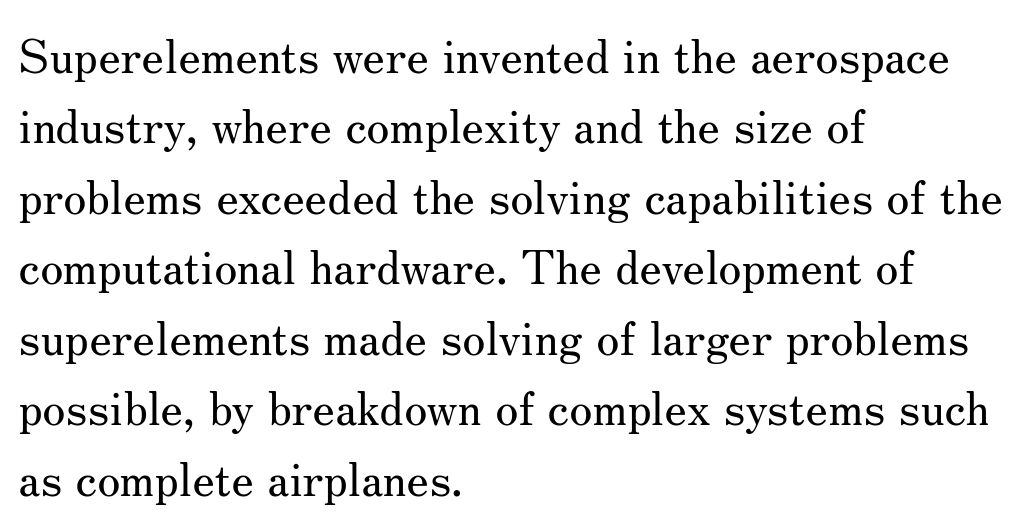
Q: Is the text bold? A: No.
Q: Is the text italic (slanted)? A: No, it is upright.
Q: Is the typeface a serif or a sans-serif typeface? A: Serif.
Q: Is the text underlined? A: No.
Q: How is the paragraph aligned? A: Left-aligned.
Q: Is the spacing between letters normal or unusually wide? A: Normal.
Q: Is the spacing between lines tight, normal or loose? A: Normal.
Q: Width (condensed, normal, or wide)? A: Normal.
Q: Stroke contrast? A: Medium.
Q: x-height? A: Small.
Q: Monospaced? A: No.
